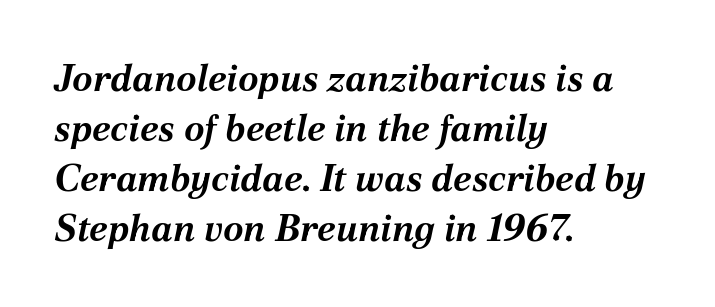
{"italic": "yes", "lean": "right", "slant_degrees": 12, "bold": "yes", "weight": "bold", "width": "normal", "stroke_contrast": "medium", "x_height": "medium", "monospaced": "no", "underline": "no", "align": "left", "line_spacing": "normal", "line_spacing_ratio": 1.35, "letter_spacing": "normal", "letter_spacing_em": 0.0, "glyph_px": 37}
